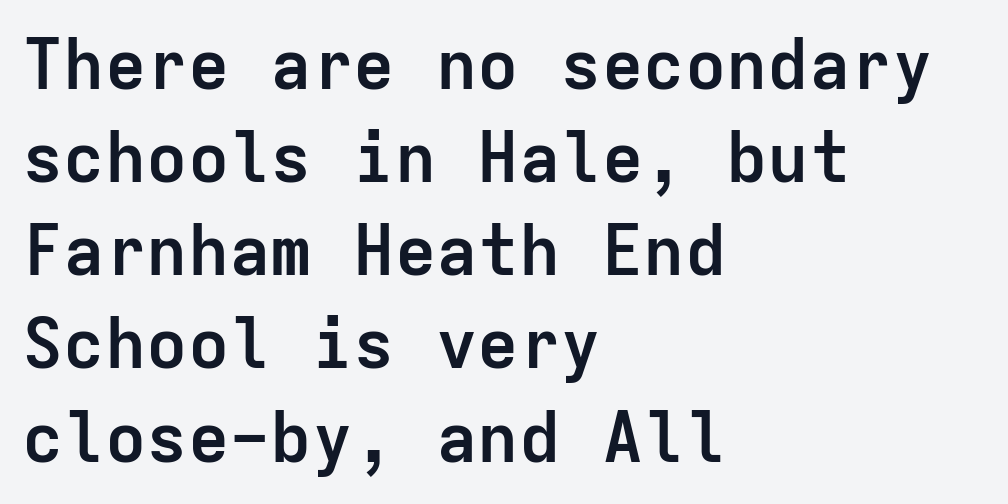
Q: Is the text bold? A: Yes.
Q: Is the text italic (slanted)? A: No, it is upright.
Q: Is the typeface a serif or a sans-serif typeface? A: Sans-serif.
Q: Is the text underlined? A: No.
Q: How is the paragraph aligned? A: Left-aligned.
Q: Is the spacing between letters normal or unusually wide? A: Normal.
Q: Is the spacing between lines tight, normal or loose? A: Normal.
Q: Width (condensed, normal, or wide)? A: Normal.
Q: Stroke contrast? A: Low.
Q: x-height? A: Medium.
Q: Monospaced? A: Yes.
